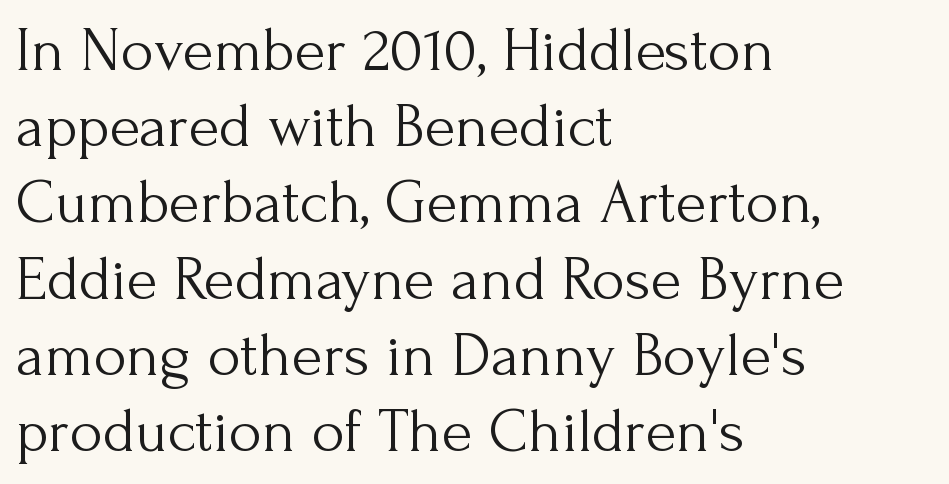
Think standard paragraph weight, or any step lighter than that. Casual observation: everything's shoved over to the left. Check under the words: just untouched page. The typeface chosen for these lines features serifs.
